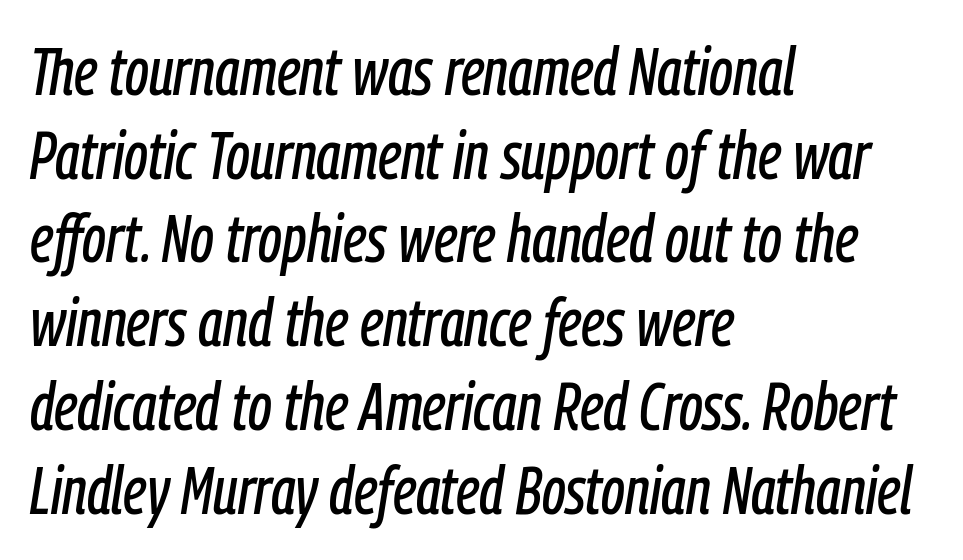
The image shows 67 px condensed type, italic (leaning right); set left-aligned, normal line spacing (1.25x), normal letter spacing, not underlined; low stroke contrast and a medium x-height.
